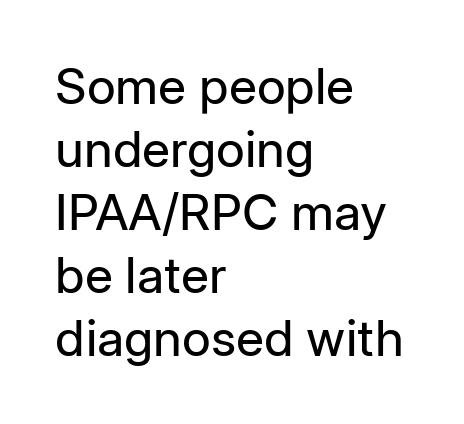
Q: Is the text bold? A: No.
Q: Is the text italic (slanted)? A: No, it is upright.
Q: Is the typeface a serif or a sans-serif typeface? A: Sans-serif.
Q: Is the text underlined? A: No.
Q: How is the paragraph aligned? A: Left-aligned.
Q: Is the spacing between letters normal or unusually wide? A: Normal.
Q: Is the spacing between lines tight, normal or loose? A: Normal.
Q: Width (condensed, normal, or wide)? A: Normal.
Q: Stroke contrast? A: Low.
Q: x-height? A: Medium.
Q: Monospaced? A: No.
